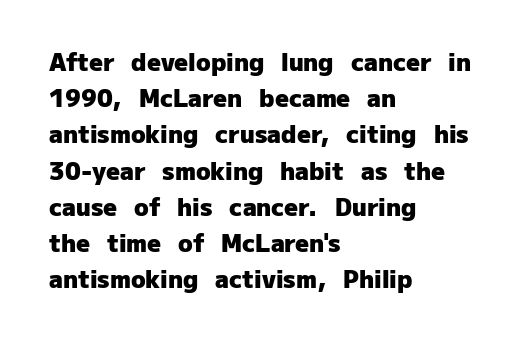
Q: Is the text bold? A: Yes.
Q: Is the text italic (slanted)? A: No, it is upright.
Q: Is the text underlined? A: No.
Q: How is the paragraph aligned? A: Left-aligned.
Q: Is the spacing between letters normal or unusually wide? A: Normal.
Q: Is the spacing between lines tight, normal or loose? A: Normal.
